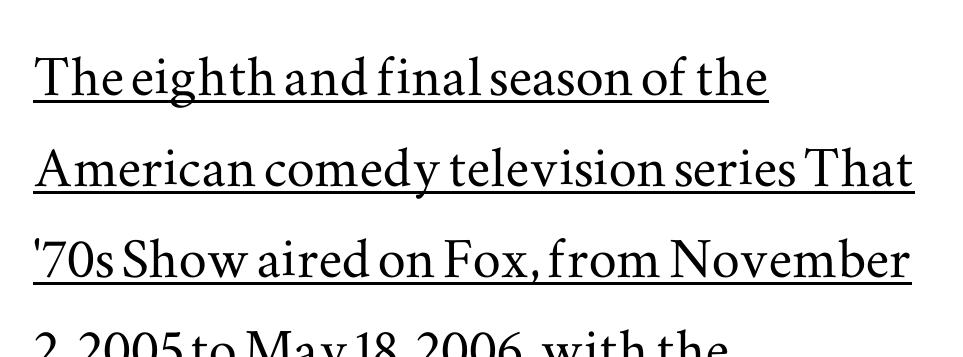
The image shows 70 px wide serif type, upright; set left-aligned, normal line spacing (1.3x), normal letter spacing, underlined; medium stroke contrast and a small x-height.
